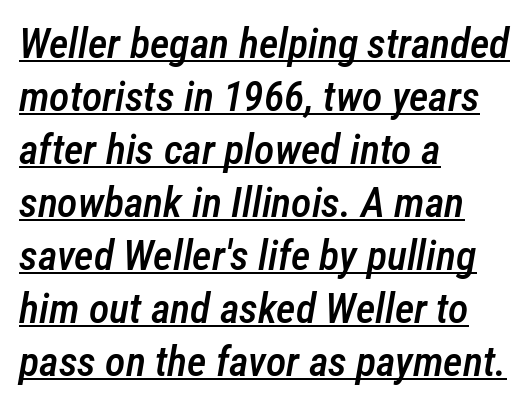
The image shows 42 px semibold, condensed type, italic (leaning right); set left-aligned, normal line spacing (1.26x), normal letter spacing, underlined; low stroke contrast and a medium x-height.
